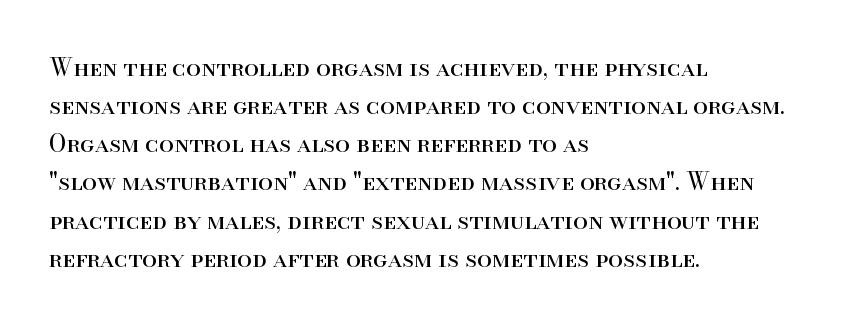
Q: Is the text bold? A: No.
Q: Is the text italic (slanted)? A: No, it is upright.
Q: Is the text underlined? A: No.
Q: How is the paragraph aligned? A: Left-aligned.
Q: Is the spacing between letters normal or unusually wide? A: Normal.
Q: Is the spacing between lines tight, normal or loose? A: Normal.
